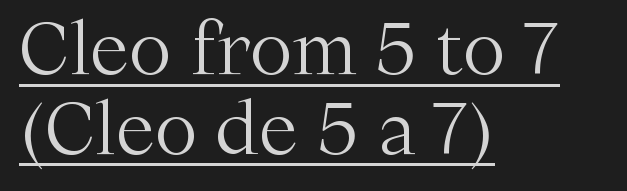
Q: Is the text bold? A: No.
Q: Is the text italic (slanted)? A: No, it is upright.
Q: Is the typeface a serif or a sans-serif typeface? A: Serif.
Q: Is the text underlined? A: Yes.
Q: How is the paragraph aligned? A: Left-aligned.
Q: Is the spacing between letters normal or unusually wide? A: Normal.
Q: Is the spacing between lines tight, normal or loose? A: Tight.
Q: Width (condensed, normal, or wide)? A: Normal.
Q: Stroke contrast? A: Medium.
Q: x-height? A: Medium.
Q: Monospaced? A: No.
